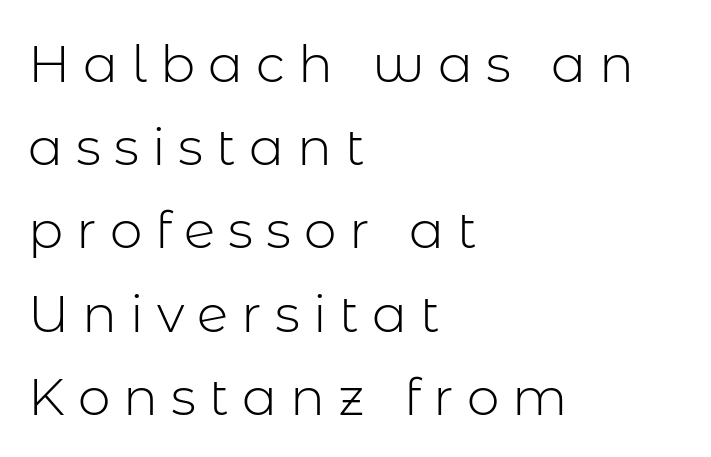
Q: Is the text bold? A: No.
Q: Is the text italic (slanted)? A: No, it is upright.
Q: Is the typeface a serif or a sans-serif typeface? A: Sans-serif.
Q: Is the text underlined? A: No.
Q: How is the paragraph aligned? A: Left-aligned.
Q: Is the spacing between letters normal or unusually wide? A: Unusually wide.
Q: Is the spacing between lines tight, normal or loose? A: Normal.
Q: Width (condensed, normal, or wide)? A: Normal.
Q: Stroke contrast? A: Low.
Q: x-height? A: Medium.
Q: Monospaced? A: No.
